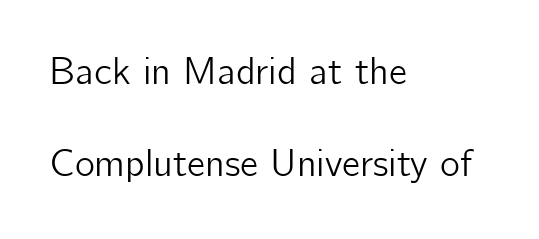
The image shows 38 px sans-serif type, upright; set left-aligned, loose line spacing (2.43x), normal letter spacing, not underlined; low stroke contrast and a medium x-height.
